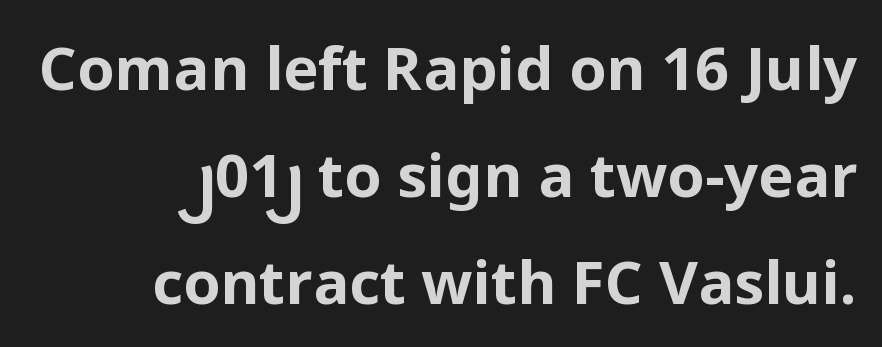
Q: Is the text bold? A: Yes.
Q: Is the text italic (slanted)? A: No, it is upright.
Q: Is the typeface a serif or a sans-serif typeface? A: Sans-serif.
Q: Is the text underlined? A: No.
Q: How is the paragraph aligned? A: Right-aligned.
Q: Is the spacing between letters normal or unusually wide? A: Normal.
Q: Width (condensed, normal, or wide)? A: Normal.
Q: Stroke contrast? A: Low.
Q: x-height? A: Medium.
Q: Monospaced? A: No.
